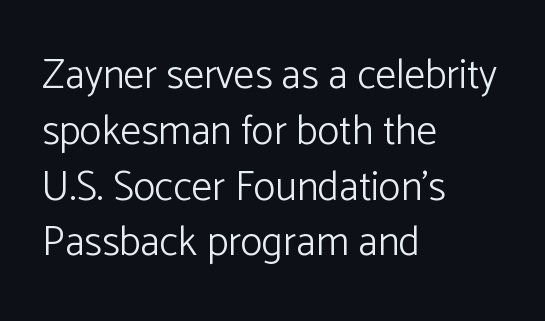
{"serif": "no", "italic": "no", "bold": "no", "weight": "light", "width": "normal", "stroke_contrast": "low", "x_height": "medium", "monospaced": "no", "underline": "no", "align": "left", "line_spacing": "normal", "line_spacing_ratio": 1.36, "letter_spacing": "normal", "letter_spacing_em": 0.0, "glyph_px": 41}
